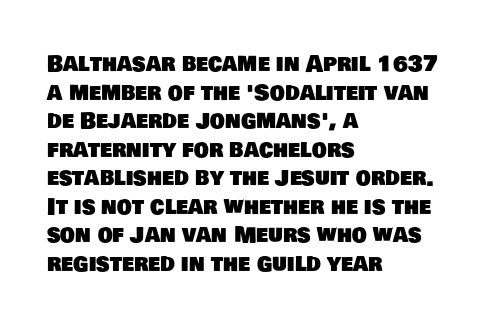
Q: Is the text underlined? A: No.
Q: How is the paragraph aligned? A: Left-aligned.
Q: Is the spacing between letters normal or unusually wide? A: Normal.
Q: Is the spacing between lines tight, normal or loose? A: Normal.
